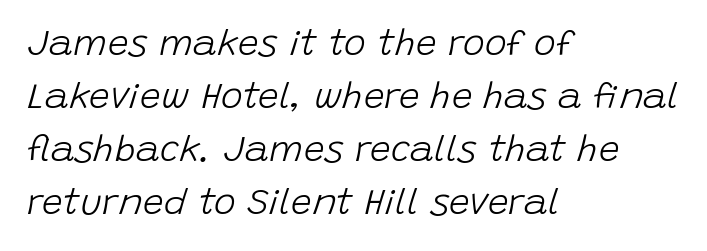
The image shows 37 px light type, italic (leaning right); set left-aligned, normal line spacing (1.43x), normal letter spacing, not underlined; low stroke contrast and a large x-height.
